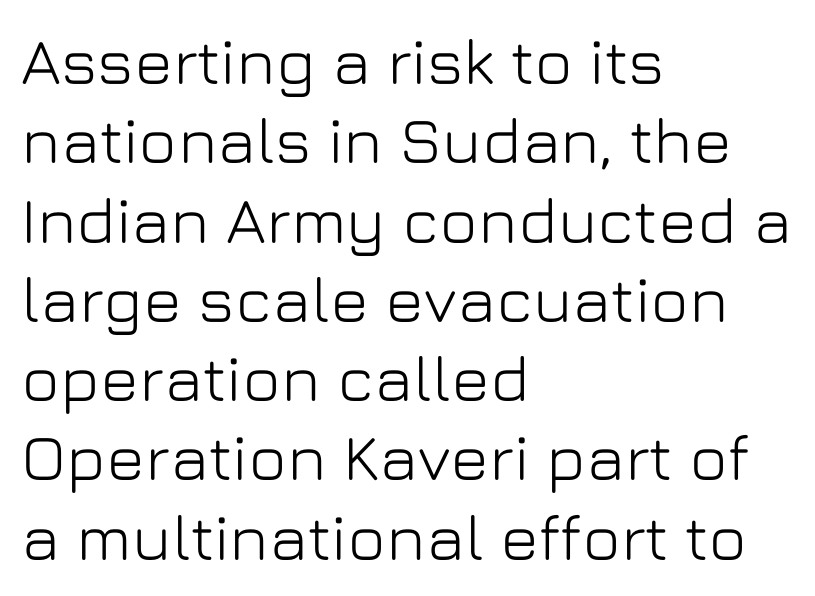
Characters follow at the spacing the type designer built in. A bare baseline throughout the passage. These lines are rendered in a variable-pitch font. In terms of letterform style, serifs are entirely absent.
